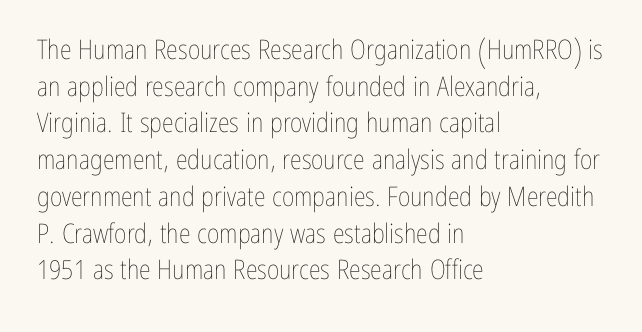
Reading down the block, your eye returns to a fixed left position each line. Do the letters lean? They stand straight. The strip under each line holds only bare page. Bold? No — there's no thickening of the strokes. Line spacing here is normal. Glyph-to-glyph distance matches everyday printed text.
